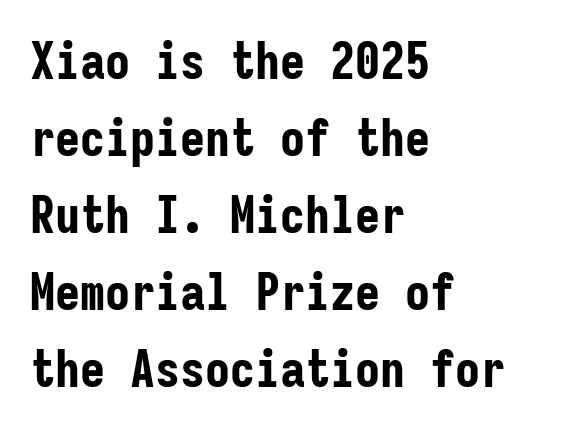
Q: Is the text bold? A: Yes.
Q: Is the text italic (slanted)? A: No, it is upright.
Q: Is the typeface a serif or a sans-serif typeface? A: Sans-serif.
Q: Is the text underlined? A: No.
Q: How is the paragraph aligned? A: Left-aligned.
Q: Is the spacing between letters normal or unusually wide? A: Normal.
Q: Is the spacing between lines tight, normal or loose? A: Normal.
Q: Width (condensed, normal, or wide)? A: Condensed.
Q: Stroke contrast? A: Low.
Q: x-height? A: Medium.
Q: Monospaced? A: Yes.
